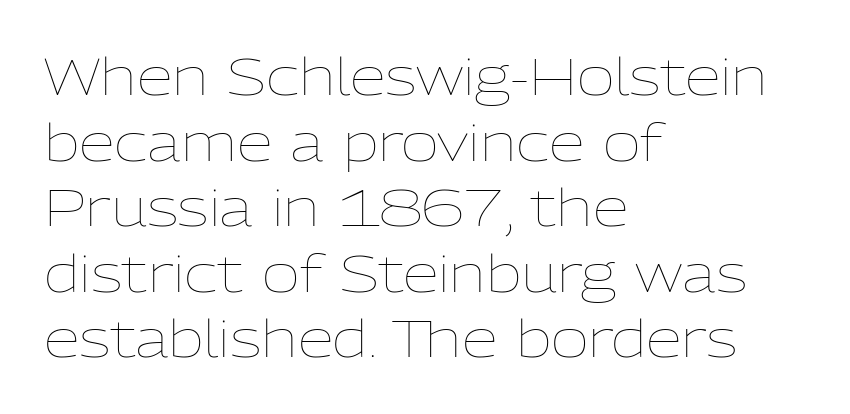
Q: Is the text bold? A: No.
Q: Is the text italic (slanted)? A: No, it is upright.
Q: Is the text underlined? A: No.
Q: How is the paragraph aligned? A: Left-aligned.
Q: Is the spacing between letters normal or unusually wide? A: Normal.
Q: Is the spacing between lines tight, normal or loose? A: Normal.
Q: Width (condensed, normal, or wide)? A: Normal.
Q: Stroke contrast? A: Low.
Q: x-height? A: Medium.
Q: Monospaced? A: No.
